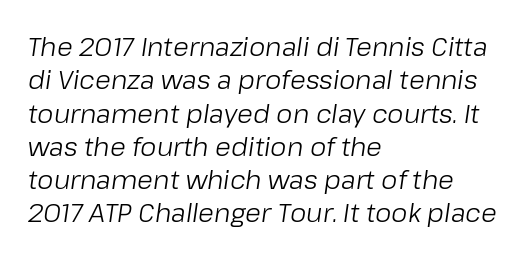
The compositor pushed each line to the left boundary. Interline gaps are of average width in this sample. Honestly, there is no underline to notice here at all. Each word holds together tightly as a unit, with standard inter-letter gaps.
